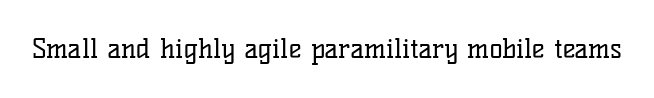
Q: Is the text bold? A: No.
Q: Is the text italic (slanted)? A: No, it is upright.
Q: Is the text underlined? A: No.
Q: Is the spacing between letters normal or unusually wide? A: Normal.
